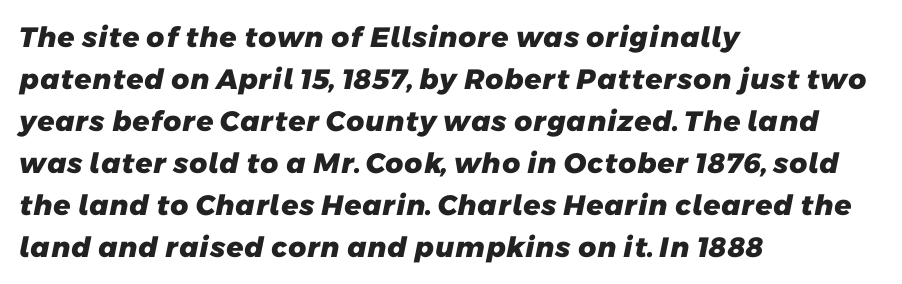
The letters advance in unequal steps, a hallmark of proportional type. The lines are quadded left. This sample uses a sans-serif face. The passage shown is not underscored anywhere. The rendering uses a moderate line-height, typical for paragraphs. Glyph-to-glyph distance matches everyday printed text.
